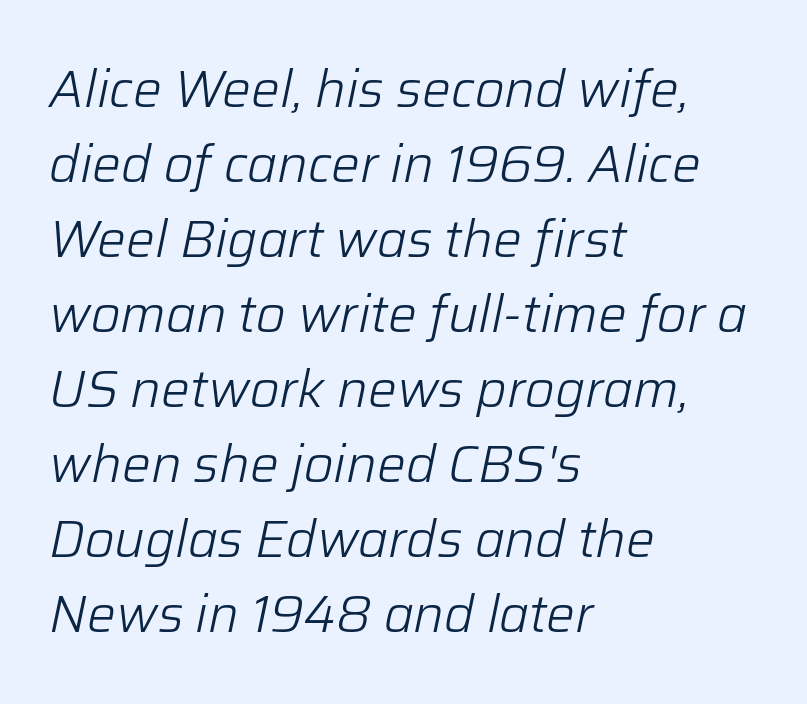
{"italic": "yes", "lean": "right", "slant_degrees": 12, "bold": "no", "weight": "light", "width": "normal", "stroke_contrast": "low", "x_height": "medium", "monospaced": "no", "underline": "no", "align": "left", "line_spacing": "normal", "line_spacing_ratio": 1.47, "letter_spacing": "normal", "letter_spacing_em": 0.0, "glyph_px": 51}
